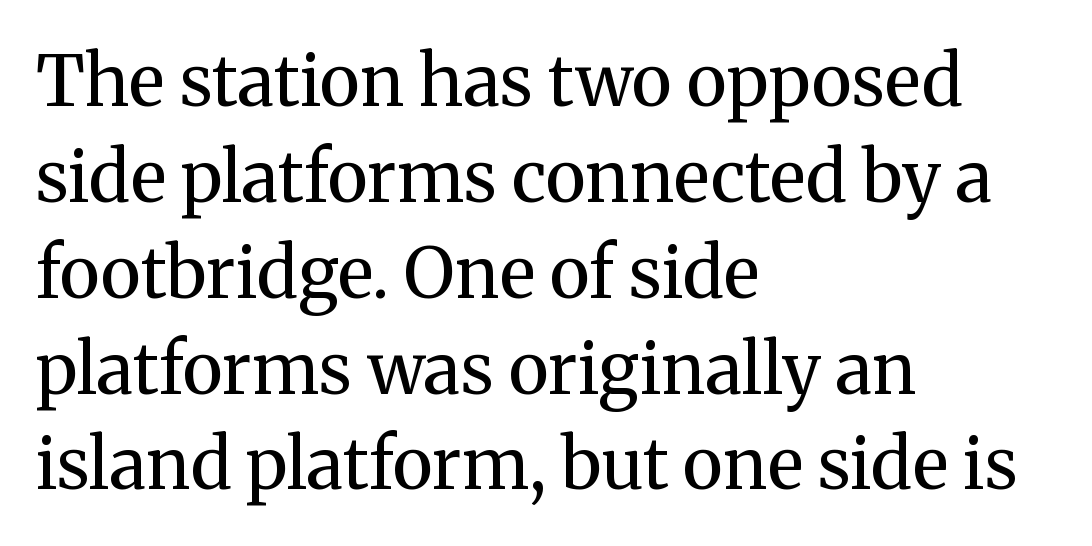
The image shows 71 px regular-weight serif type, upright; set left-aligned, normal line spacing (1.35x), normal letter spacing, not underlined; medium stroke contrast and a medium x-height.
